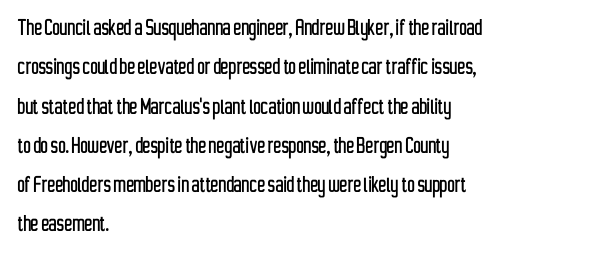
Q: Is the text italic (slanted)? A: No, it is upright.
Q: Is the text underlined? A: No.
Q: How is the paragraph aligned? A: Left-aligned.
Q: Is the spacing between letters normal or unusually wide? A: Normal.
Q: Is the spacing between lines tight, normal or loose? A: Normal.
